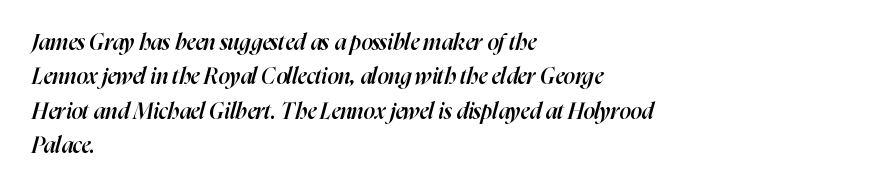
Slanted lettering throughout. Each line starts at the same left margin while the right side varies. In terms of leading, this rendering sits right in the middle. Stems and bowls a touch heavier than normal — semibold. Just letters on the line, the space beneath them empty.
